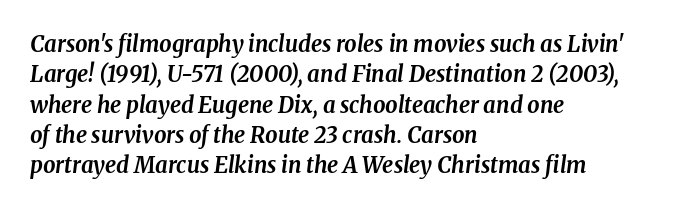
{"italic": "yes", "lean": "right", "slant_degrees": 8, "bold": "yes", "underline": "no", "align": "left", "line_spacing": "normal", "line_spacing_ratio": 1.38, "letter_spacing": "normal", "letter_spacing_em": 0.0, "glyph_px": 22}
